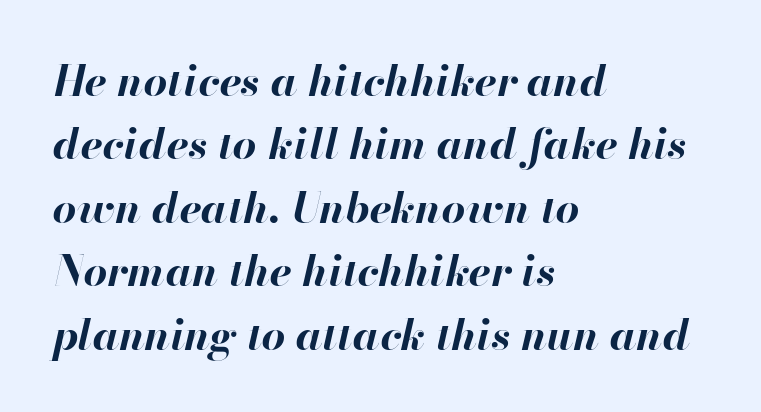
Strokes here are thick enough to call this a true bold. The tracking reads as untouched default to a designer's eye. In CSS terms this would be text-align: left. Bare-footed words on every line. You could not count columns in this text — the font is proportionally spaced. In terms of leading, this rendering sits right in the middle.
